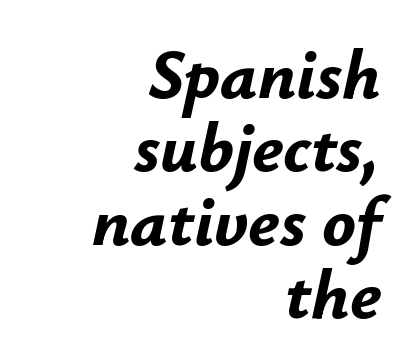
The image shows 70 px bold type, italic (leaning right); set right-aligned, tight line spacing (1.05x), normal letter spacing, not underlined; low stroke contrast and a small x-height.
